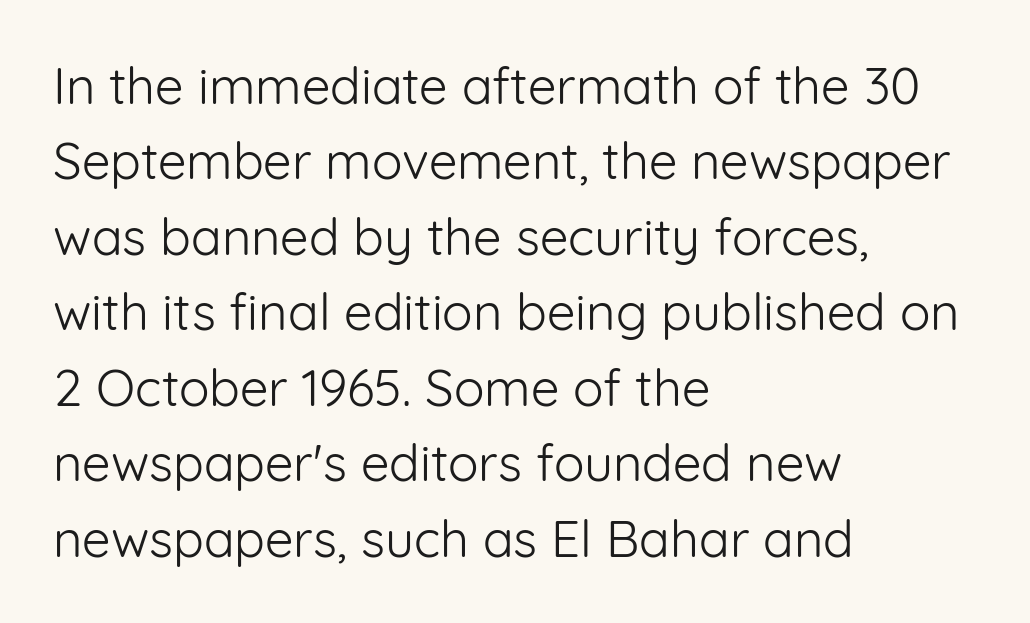
It's the straight-up-and-down kind of type. Layout note: lines flush left. The typesetting does not lean heavy: it is not bold. One glance says typical: line gaps are just what's usual. Standard letterfit; no display-style spreading of the glyphs. A bare baseline throughout the passage.
